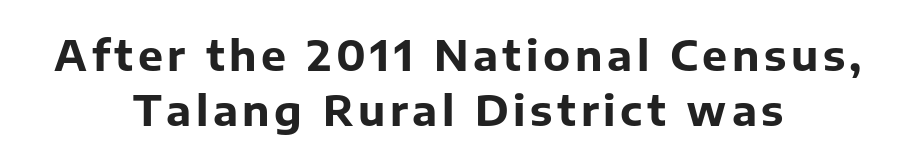
Honestly, the row spacing looks completely unremarkable. Does the lettering tilt? It doesn't — this is upright. Caption: bold face, heavy strokes. The characters display no serif detailing; their extremities are plain.
